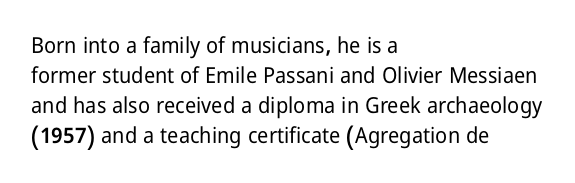
The image shows 22 px text type, upright; set left-aligned, normal line spacing (1.36x), normal letter spacing, not underlined.
